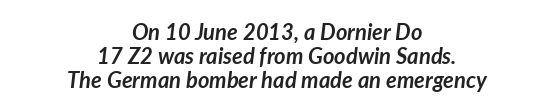
Q: Is the text bold? A: Yes.
Q: Is the text italic (slanted)? A: Yes, it leans right by about 7 degrees.
Q: Is the text underlined? A: No.
Q: How is the paragraph aligned? A: Centered.
Q: Is the spacing between letters normal or unusually wide? A: Normal.
Q: Is the spacing between lines tight, normal or loose? A: Tight.
